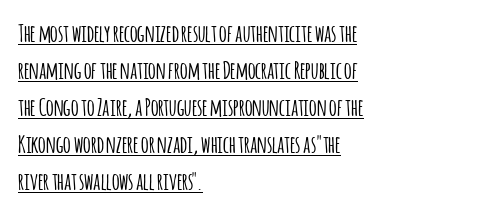
Q: Is the text italic (slanted)? A: No, it is upright.
Q: Is the text underlined? A: Yes.
Q: How is the paragraph aligned? A: Left-aligned.
Q: Is the spacing between letters normal or unusually wide? A: Normal.
Q: Is the spacing between lines tight, normal or loose? A: Normal.
